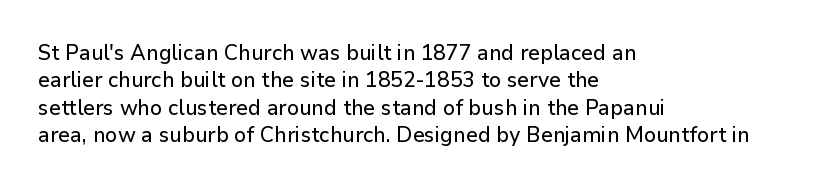
{"italic": "no", "underline": "no", "align": "left", "line_spacing": "normal", "line_spacing_ratio": 1.3, "letter_spacing": "normal", "letter_spacing_em": 0.0, "glyph_px": 21}
